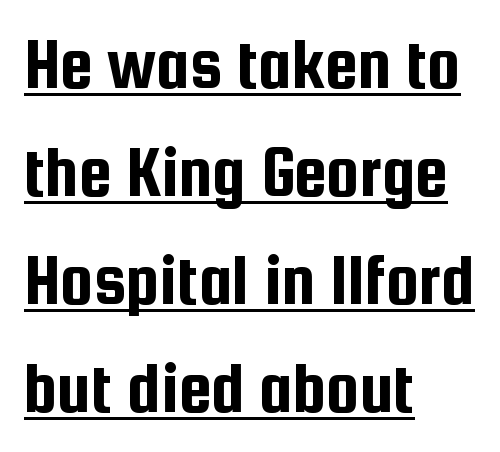
Q: Is the text italic (slanted)? A: No, it is upright.
Q: Is the typeface a serif or a sans-serif typeface? A: Sans-serif.
Q: Is the text underlined? A: Yes.
Q: How is the paragraph aligned? A: Left-aligned.
Q: Is the spacing between letters normal or unusually wide? A: Normal.
Q: Is the spacing between lines tight, normal or loose? A: Normal.
Q: Width (condensed, normal, or wide)? A: Condensed.
Q: Stroke contrast? A: Low.
Q: x-height? A: Medium.
Q: Monospaced? A: No.
